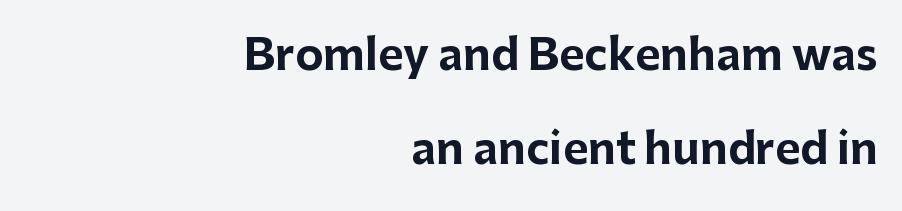
{"serif": "no", "italic": "no", "bold": "yes", "weight": "bold", "width": "normal", "stroke_contrast": "low", "x_height": "medium", "monospaced": "no", "underline": "no", "align": "right", "line_spacing": "loose", "line_spacing_ratio": 2.18, "letter_spacing": "normal", "letter_spacing_em": 0.0, "glyph_px": 43}
